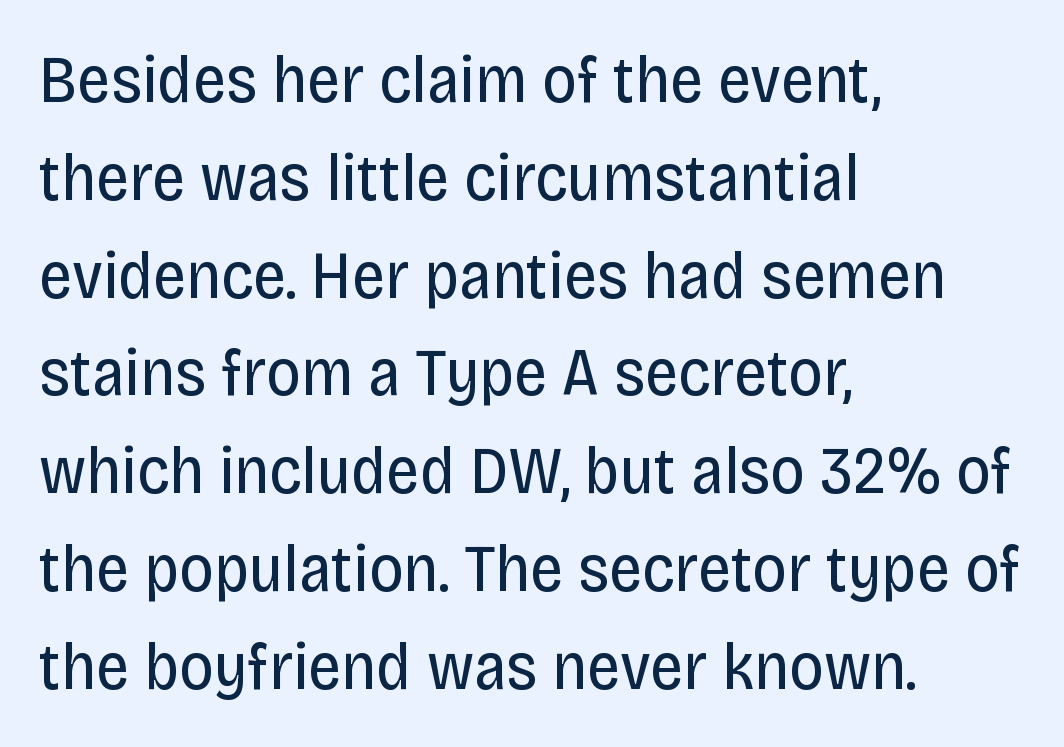
Q: Is the text bold? A: No.
Q: Is the text italic (slanted)? A: No, it is upright.
Q: Is the typeface a serif or a sans-serif typeface? A: Sans-serif.
Q: Is the text underlined? A: No.
Q: How is the paragraph aligned? A: Left-aligned.
Q: Is the spacing between letters normal or unusually wide? A: Normal.
Q: Is the spacing between lines tight, normal or loose? A: Normal.
Q: Width (condensed, normal, or wide)? A: Condensed.
Q: Stroke contrast? A: Low.
Q: x-height? A: Large.
Q: Monospaced? A: No.
